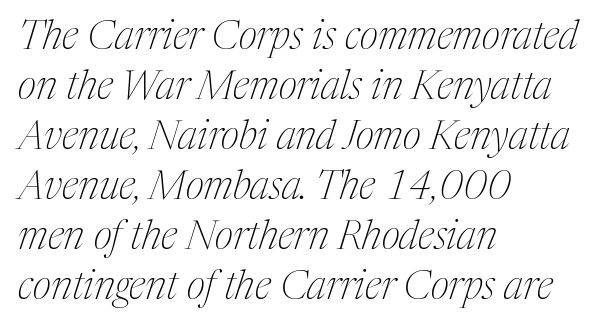
Between one letter and the next there's only the usual sliver of space. Each letter keeps its own natural width here, so spacing adapts to shape. These glyphs show unthickened strokes, regular width or finer. Old-style or modern, the face here clearly has serifs.
